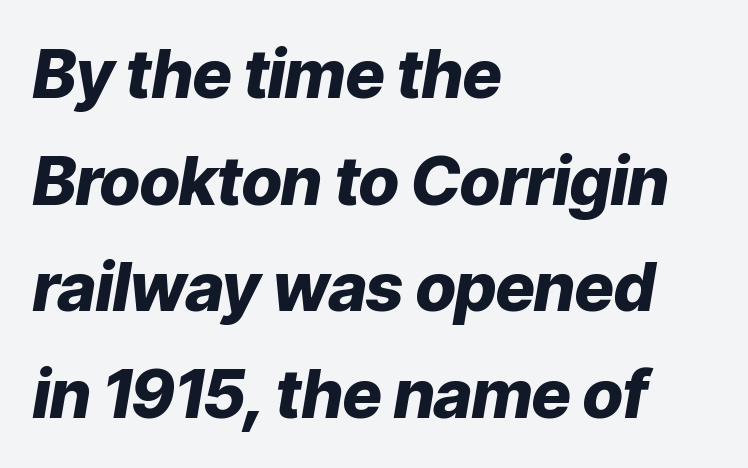
How are the letters spaced? Ordinarily, with no added tracking. Honestly, the row spacing looks completely unremarkable. The compositor pushed each line to the left boundary. The passage shown is emphatically bold.
